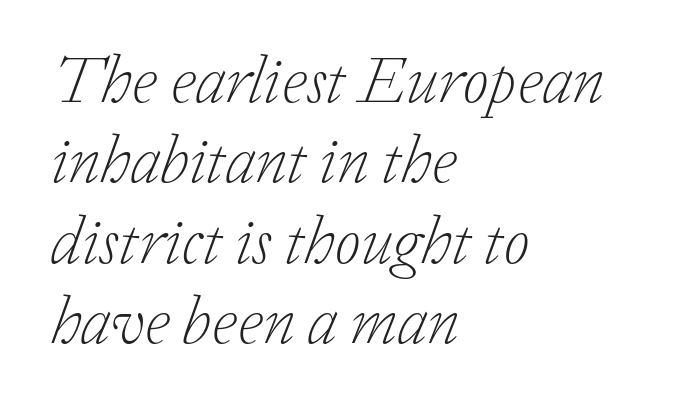
Heft: none added — not bold. Serif or sans? Serif — the stroke terminals have little feet. Italic: yes, the glyphs are oblique. Horizontally, the lines are justified to the leading edge only. Tracking value appears to be zero — textbook default spacing. A bare baseline throughout the passage.
